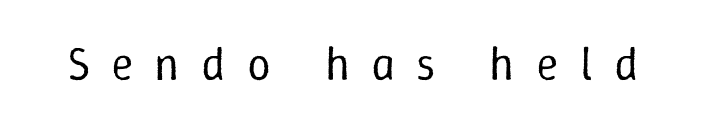
The image shows 47 px regular-weight type, upright; set unusually wide letter spacing (+0.45 em), not underlined; low stroke contrast and a medium x-height.
